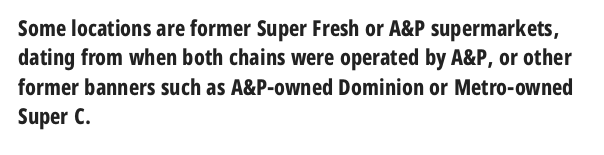
Q: Is the text bold? A: Yes.
Q: Is the text italic (slanted)? A: No, it is upright.
Q: Is the text underlined? A: No.
Q: How is the paragraph aligned? A: Left-aligned.
Q: Is the spacing between letters normal or unusually wide? A: Normal.
Q: Is the spacing between lines tight, normal or loose? A: Normal.
